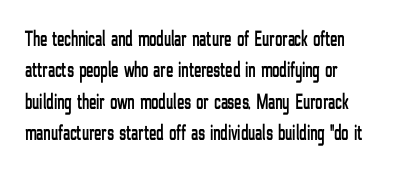
{"italic": "no", "underline": "no", "align": "left", "line_spacing": "normal", "line_spacing_ratio": 1.43, "letter_spacing": "normal", "letter_spacing_em": 0.0, "glyph_px": 22}
